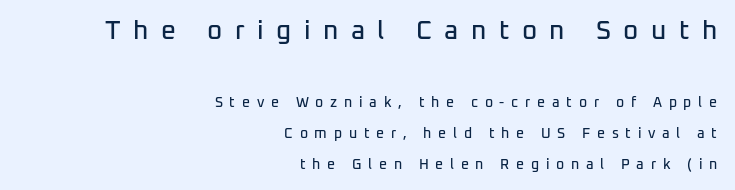
{"italic": "no", "underline": "no", "align": "right", "line_spacing": "loose", "line_spacing_ratio": 2.18, "letter_spacing": "wide", "letter_spacing_em": 0.48, "larger_block": "first", "size_ratio": 1.86, "glyph_px": 26}
